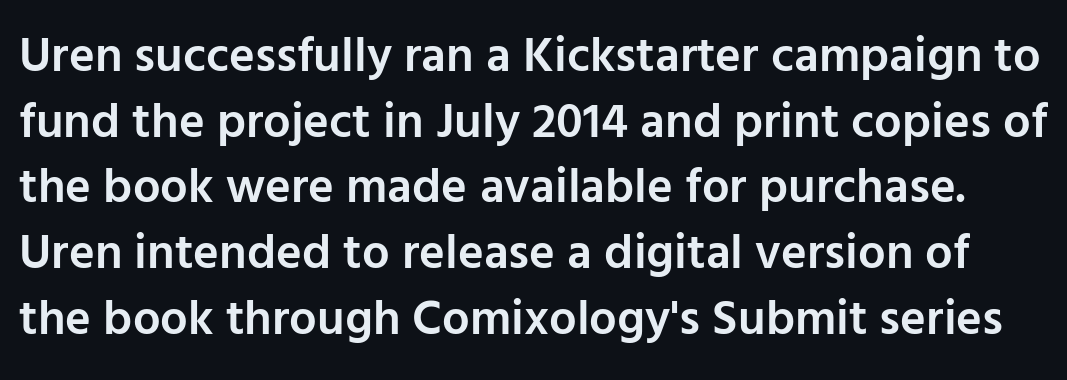
The image shows 49 px semibold sans-serif type, upright; set normal line spacing (1.34x), normal letter spacing, not underlined; low stroke contrast and a medium x-height.
